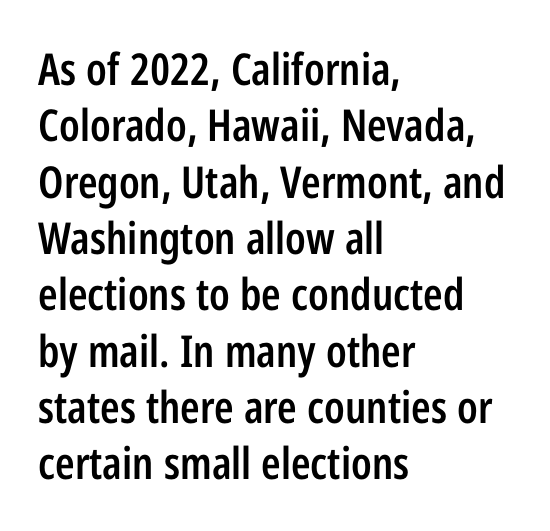
The image shows 44 px semibold, condensed sans-serif type, upright; set left-aligned, normal line spacing (1.28x), normal letter spacing, not underlined; low stroke contrast and a medium x-height.
